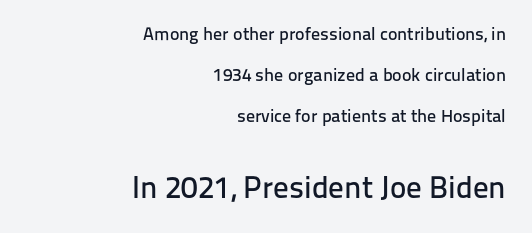
Does the type have serifs? No, each stem ends abruptly. Is there any slant? The stems are plumb. Is the block centered? No — it sits flush against the right margin. Type without underlining.
